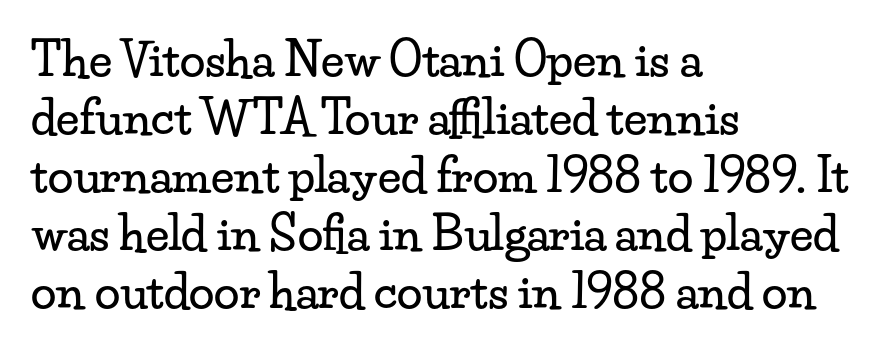
Q: Is the text italic (slanted)? A: No, it is upright.
Q: Is the typeface a serif or a sans-serif typeface? A: Serif.
Q: Is the text underlined? A: No.
Q: How is the paragraph aligned? A: Left-aligned.
Q: Is the spacing between letters normal or unusually wide? A: Normal.
Q: Is the spacing between lines tight, normal or loose? A: Normal.
Q: Width (condensed, normal, or wide)? A: Wide.
Q: Stroke contrast? A: Low.
Q: x-height? A: Small.
Q: Monospaced? A: No.
